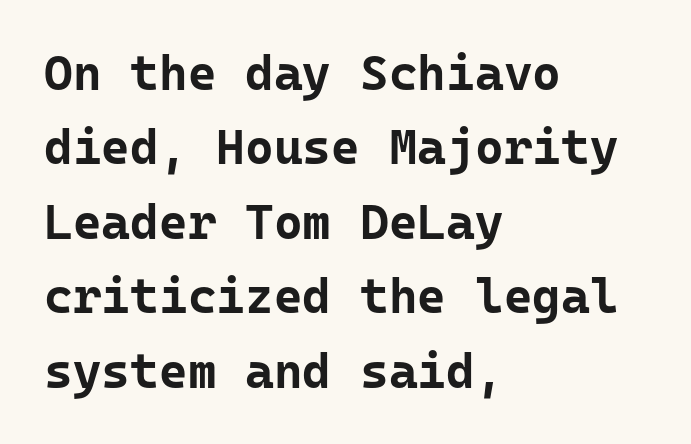
No word sits above an underline. The rendering anchors every line to the left-hand side. When letters stand straight like this, we call the style roman or upright. Interline gaps are of average width in this sample. The characters display no serif detailing; their extremities are plain. These words are printed bold, with thick strokes throughout.
